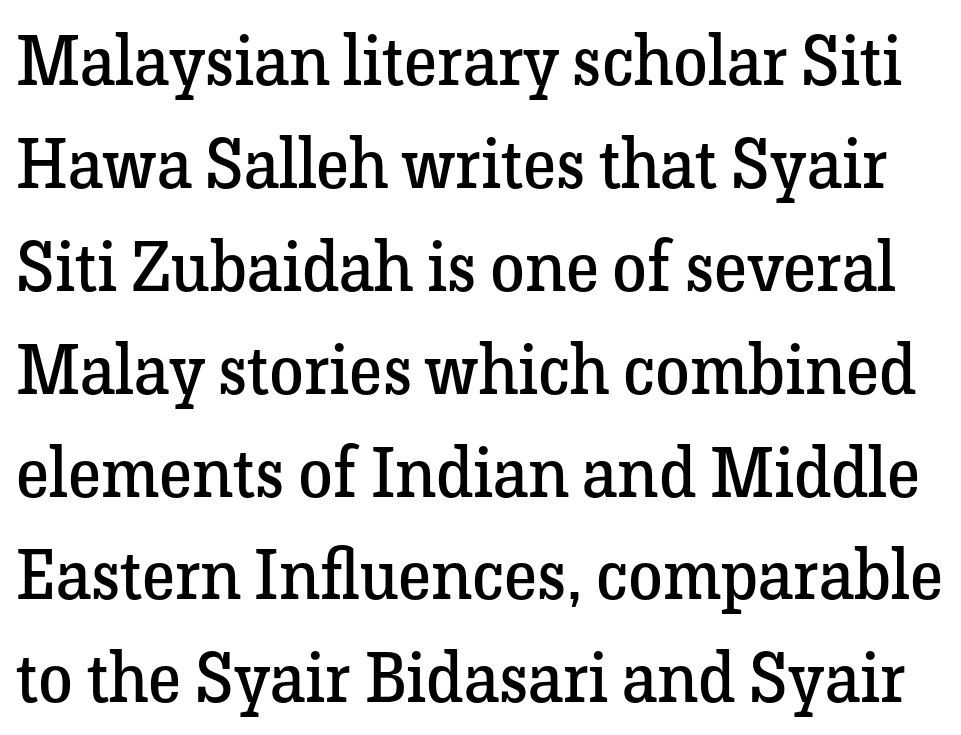
Q: Is the text bold? A: No.
Q: Is the text italic (slanted)? A: No, it is upright.
Q: Is the typeface a serif or a sans-serif typeface? A: Serif.
Q: Is the text underlined? A: No.
Q: Is the spacing between letters normal or unusually wide? A: Normal.
Q: Is the spacing between lines tight, normal or loose? A: Normal.
Q: Width (condensed, normal, or wide)? A: Normal.
Q: Stroke contrast? A: Low.
Q: x-height? A: Medium.
Q: Monospaced? A: No.
